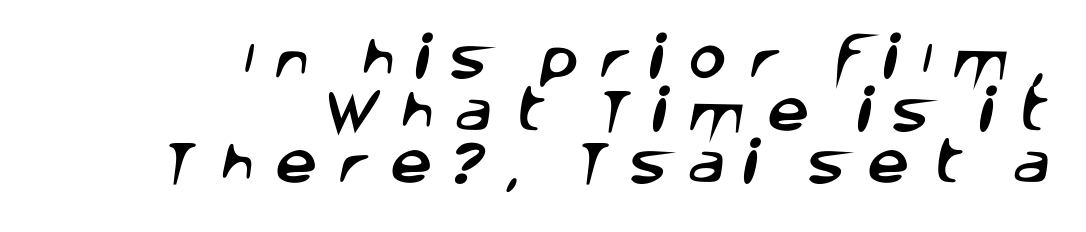
The image shows 47 px sans-serif type; set right-aligned, tight line spacing (1.12x), unusually wide letter spacing (+0.43 em), not underlined; low stroke contrast and a large x-height.
